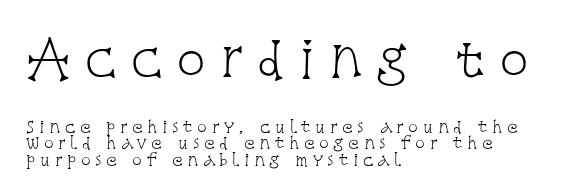
Q: Is the text bold? A: No.
Q: Is the text italic (slanted)? A: No, it is upright.
Q: Is the typeface a serif or a sans-serif typeface? A: Serif.
Q: Is the text underlined? A: No.
Q: How is the paragraph aligned? A: Left-aligned.
Q: Is the spacing between letters normal or unusually wide? A: Unusually wide.
Q: Is the spacing between lines tight, normal or loose? A: Tight.
Q: Which block of text is set in a larger size, the first (top) or the second (bottom)? A: The first (top) one.
Q: Width (condensed, normal, or wide)? A: Condensed.
Q: Stroke contrast? A: Low.
Q: x-height? A: Large.
Q: Monospaced? A: No.
